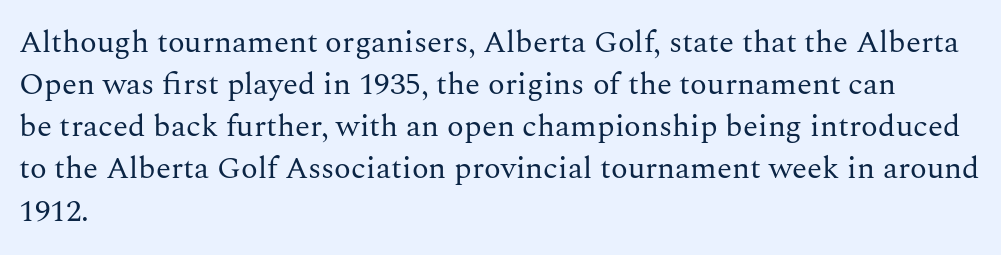
Q: Is the text bold? A: No.
Q: Is the text italic (slanted)? A: No, it is upright.
Q: Is the typeface a serif or a sans-serif typeface? A: Serif.
Q: Is the text underlined? A: No.
Q: How is the paragraph aligned? A: Left-aligned.
Q: Is the spacing between letters normal or unusually wide? A: Normal.
Q: Is the spacing between lines tight, normal or loose? A: Normal.
Q: Width (condensed, normal, or wide)? A: Normal.
Q: Stroke contrast? A: Medium.
Q: x-height? A: Medium.
Q: Monospaced? A: No.
